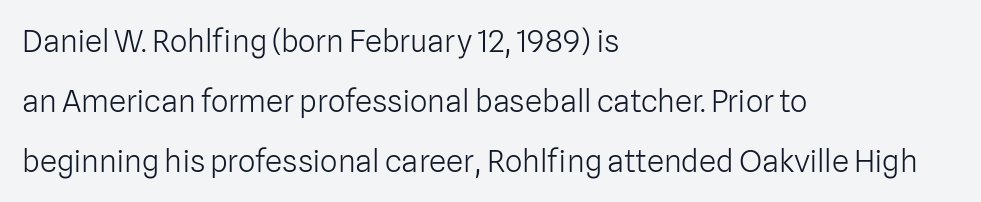
The image shows 31 px light sans-serif type, upright; set left-aligned, loose line spacing (1.93x), normal letter spacing, not underlined; low stroke contrast and a medium x-height.
